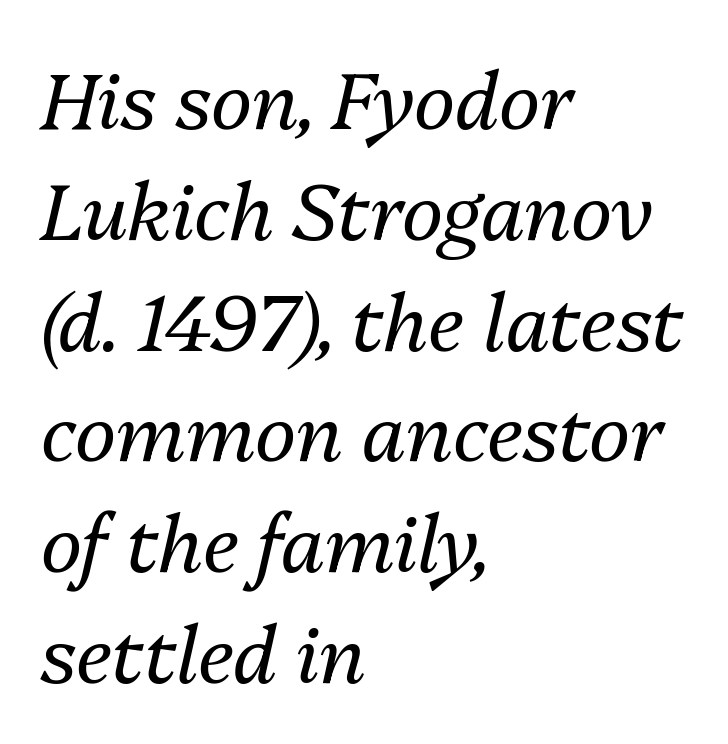
{"italic": "yes", "lean": "right", "slant_degrees": 13, "bold": "no", "weight": "regular", "width": "normal", "stroke_contrast": "medium", "x_height": "medium", "monospaced": "no", "underline": "no", "align": "left", "line_spacing": "normal", "line_spacing_ratio": 1.42, "letter_spacing": "normal", "letter_spacing_em": 0.0, "glyph_px": 78}
